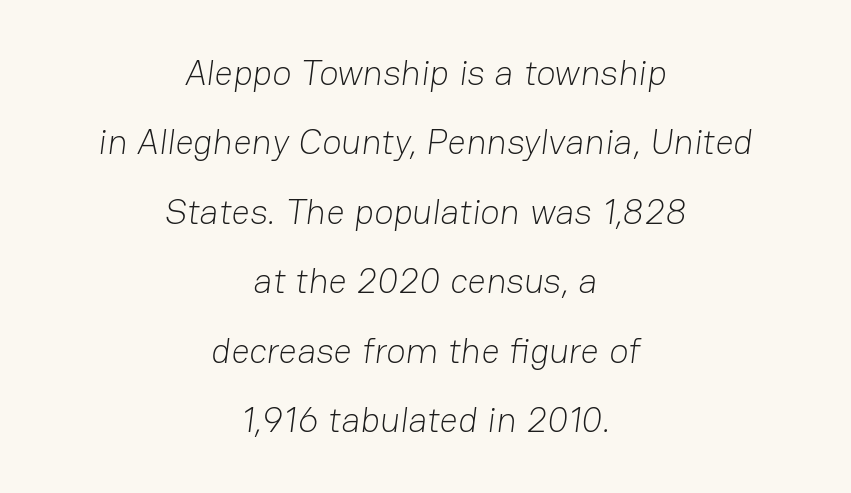
The image shows 36 px light sans-serif type; set centered, loose line spacing (1.93x), normal letter spacing, not underlined; low stroke contrast and a medium x-height.
